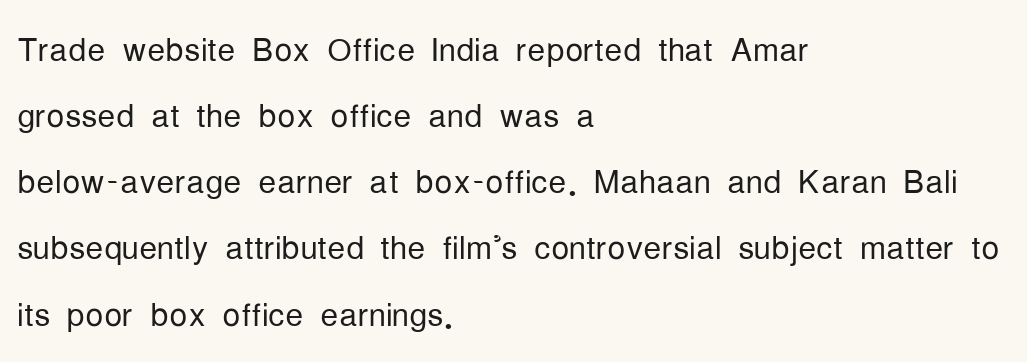
Q: Is the text bold? A: No.
Q: Is the text italic (slanted)? A: No, it is upright.
Q: Is the typeface a serif or a sans-serif typeface? A: Sans-serif.
Q: Is the text underlined? A: No.
Q: How is the paragraph aligned? A: Left-aligned.
Q: Is the spacing between letters normal or unusually wide? A: Normal.
Q: Is the spacing between lines tight, normal or loose? A: Normal.
Q: Width (condensed, normal, or wide)? A: Condensed.
Q: Stroke contrast? A: Low.
Q: x-height? A: Medium.
Q: Monospaced? A: No.
